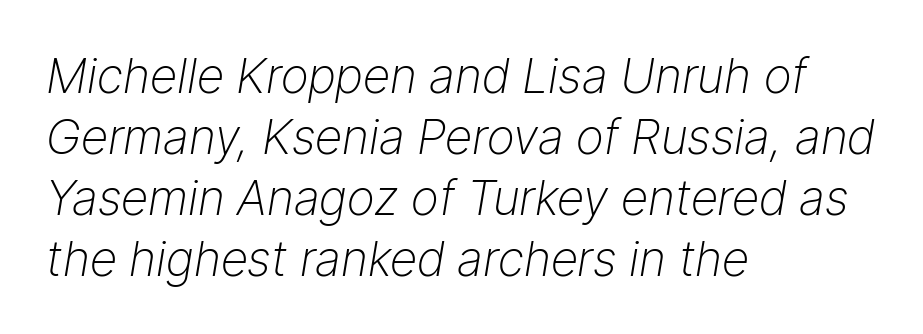
What's the leading like? Ordinary, nothing unusual. Think of a printed novel: that variable character pitch is what you see here. Default kerning and tracking; the words read as compact shapes. The space beneath each line is pristine and unruled. Unbolded letterforms with no extra heft. Is the block centered? No — it sits flush against the left margin.
